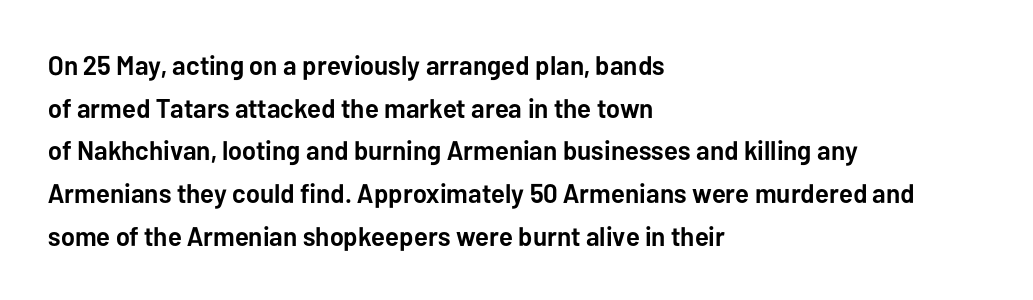
{"italic": "no", "bold": "yes", "underline": "no", "align": "left", "line_spacing": "normal", "line_spacing_ratio": 1.58, "letter_spacing": "normal", "letter_spacing_em": 0.0, "glyph_px": 27}
